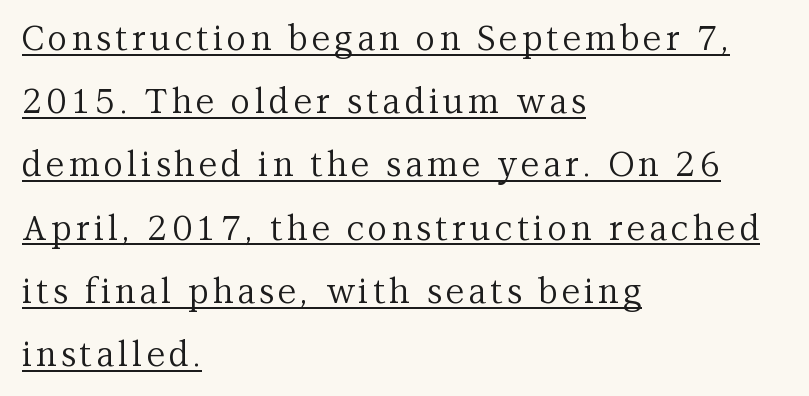
Q: Is the text bold? A: No.
Q: Is the text italic (slanted)? A: No, it is upright.
Q: Is the typeface a serif or a sans-serif typeface? A: Serif.
Q: Is the text underlined? A: Yes.
Q: How is the paragraph aligned? A: Left-aligned.
Q: Width (condensed, normal, or wide)? A: Normal.
Q: Stroke contrast? A: Medium.
Q: x-height? A: Medium.
Q: Monospaced? A: No.
